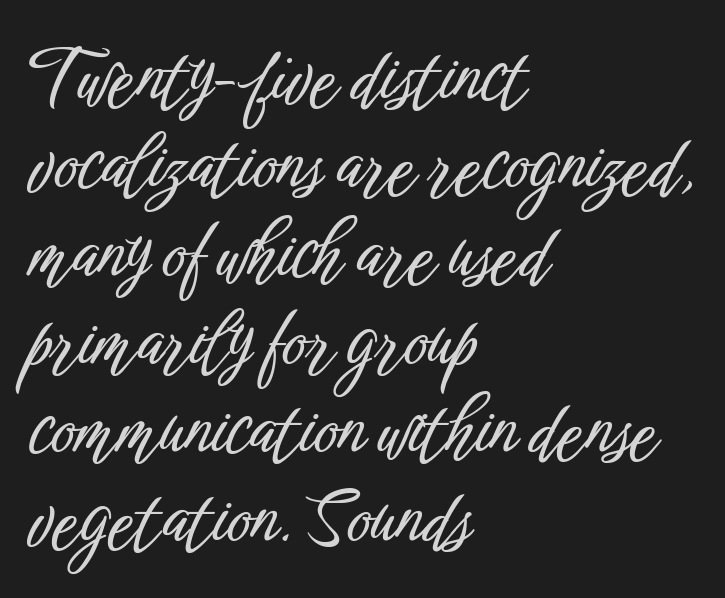
Q: Is the text italic (slanted)? A: Yes.
Q: Is the typeface a serif or a sans-serif typeface? A: Sans-serif.
Q: Is the text underlined? A: No.
Q: How is the paragraph aligned? A: Left-aligned.
Q: Is the spacing between letters normal or unusually wide? A: Normal.
Q: Width (condensed, normal, or wide)? A: Condensed.
Q: Stroke contrast? A: Low.
Q: x-height? A: Medium.
Q: Monospaced? A: No.
